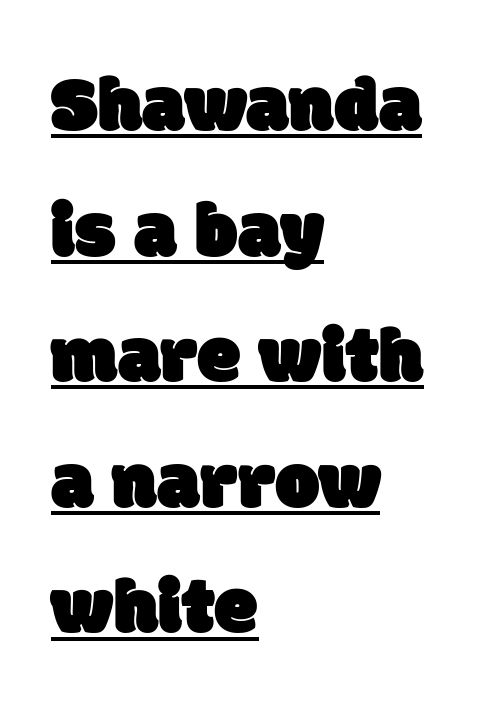
Whoever set this chose a conventional vertical rhythm. Horizontal alignment here is leftward, the default for most running prose. Spacing verdict: proportional, widths tailored to each character. Does extra space separate the letters? No, they use regular spacing.
